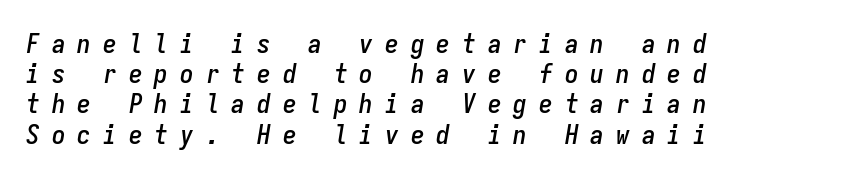
Check the space under the baseline: it is left empty. If you measured baseline to baseline, you'd find a short distance. The lines in this sample share a left origin and differ only in where they stop. Emphasis-style slanted type is in use. You could only call the tracking loose — the letters float apart.
